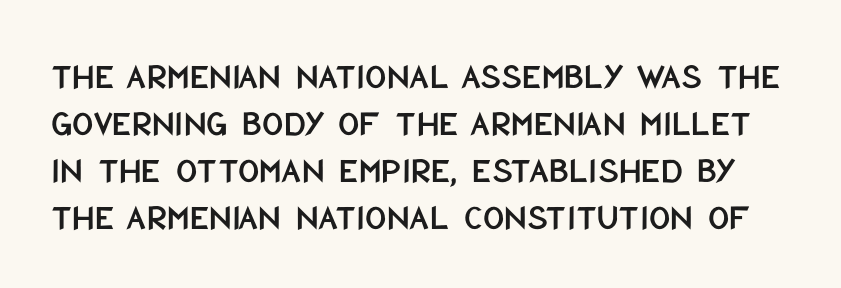
Q: Is the text italic (slanted)? A: No, it is upright.
Q: Is the typeface a serif or a sans-serif typeface? A: Sans-serif.
Q: Is the text underlined? A: No.
Q: Is the spacing between letters normal or unusually wide? A: Normal.
Q: Is the spacing between lines tight, normal or loose? A: Normal.
Q: Width (condensed, normal, or wide)? A: Condensed.
Q: Stroke contrast? A: Low.
Q: x-height? A: Large.
Q: Monospaced? A: No.
